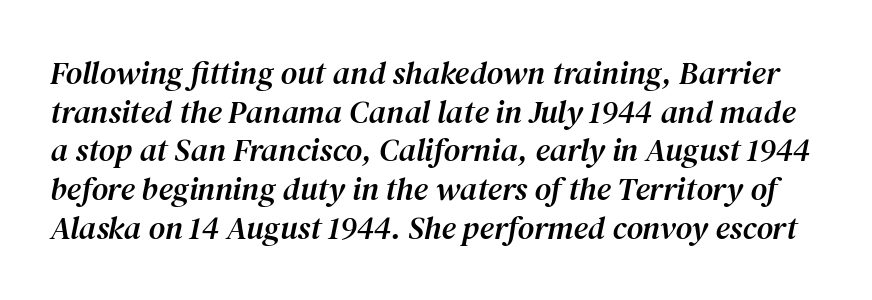
The image shows 32 px serif type, italic (leaning right); set line spacing 1.21x, normal letter spacing, not underlined; medium stroke contrast and a medium x-height.
